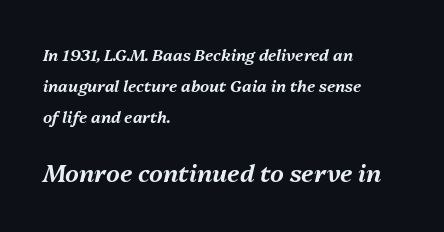
{"italic": "yes", "lean": "right", "slant_degrees": 13, "underline": "no", "align": "left", "line_spacing": "loose", "line_spacing_ratio": 1.93, "letter_spacing": "normal", "letter_spacing_em": 0.0, "larger_block": "second", "size_ratio": 1.5, "glyph_px": 24}
